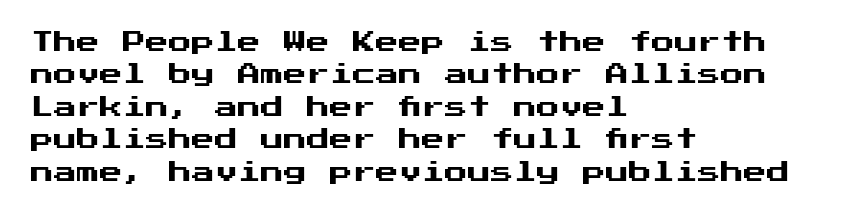
Rule under the text: the space is simply empty. Glyph-to-glyph distance matches everyday printed text. This block has exactly the height ordinary leading produces. Every character sits straight up, as roman type does. Teacher's note: observe the even left margin — that is flush-left alignment.
